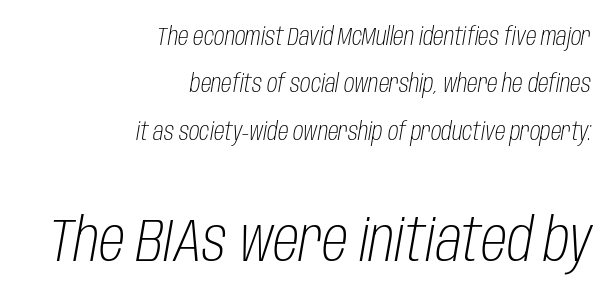
Q: Is the text bold? A: No.
Q: Is the text italic (slanted)? A: Yes, it leans right by about 10 degrees.
Q: Is the text underlined? A: No.
Q: How is the paragraph aligned? A: Right-aligned.
Q: Is the spacing between letters normal or unusually wide? A: Normal.
Q: Is the spacing between lines tight, normal or loose? A: Loose.
Q: Which block of text is set in a larger size, the first (top) or the second (bottom)? A: The second (bottom) one.
Q: Width (condensed, normal, or wide)? A: Condensed.
Q: Stroke contrast? A: Low.
Q: x-height? A: Large.
Q: Monospaced? A: No.
